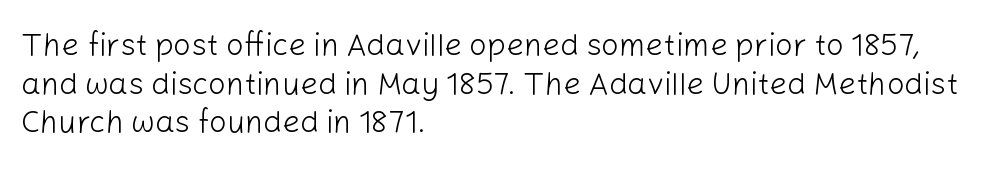
Has an underline been added? It has not. Stem width sits at or under what a default text font uses. Compared with a centered layout, this one pins lines to the left instead. Line spacing here is normal. Honestly, the letter spacing is just normal — you wouldn't notice it. These lines are rendered in a variable-pitch font.
